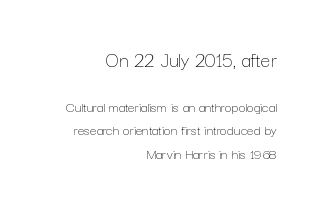
Quick note: not italic, upright. Stem width sits at or under what a default text font uses. Where is the straight margin? On the right. The strip under each line holds only bare page. Successive baselines arrive at the customary interval.
